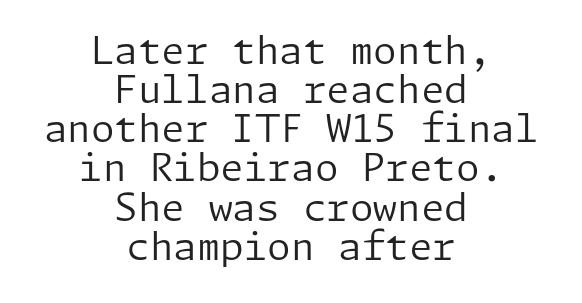
The image shows 38 px regular-weight sans-serif type, upright; set centered, tight line spacing (1.03x), normal letter spacing, not underlined; low stroke contrast and a medium x-height.
